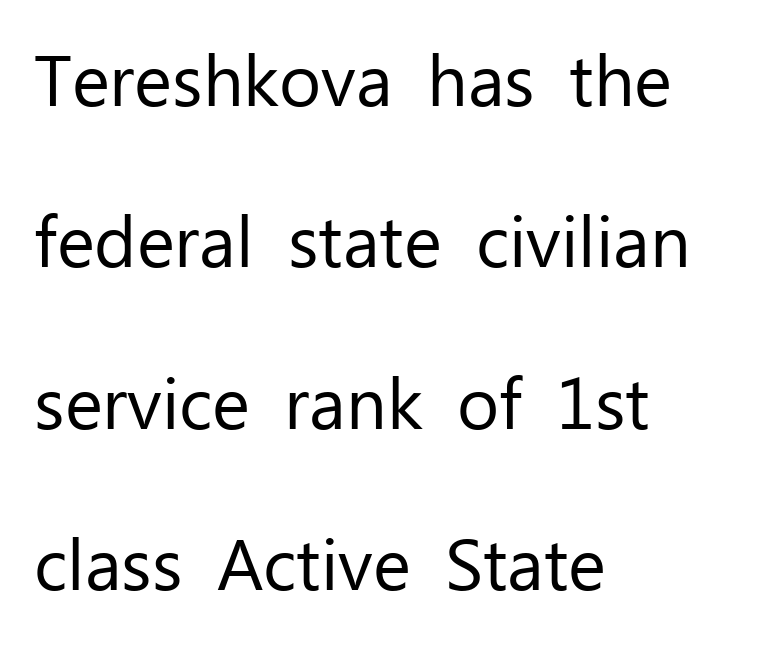
Q: Is the text bold? A: No.
Q: Is the text italic (slanted)? A: No, it is upright.
Q: Is the typeface a serif or a sans-serif typeface? A: Sans-serif.
Q: Is the text underlined? A: No.
Q: How is the paragraph aligned? A: Left-aligned.
Q: Is the spacing between letters normal or unusually wide? A: Normal.
Q: Is the spacing between lines tight, normal or loose? A: Loose.
Q: Width (condensed, normal, or wide)? A: Normal.
Q: Stroke contrast? A: Low.
Q: x-height? A: Medium.
Q: Monospaced? A: No.
